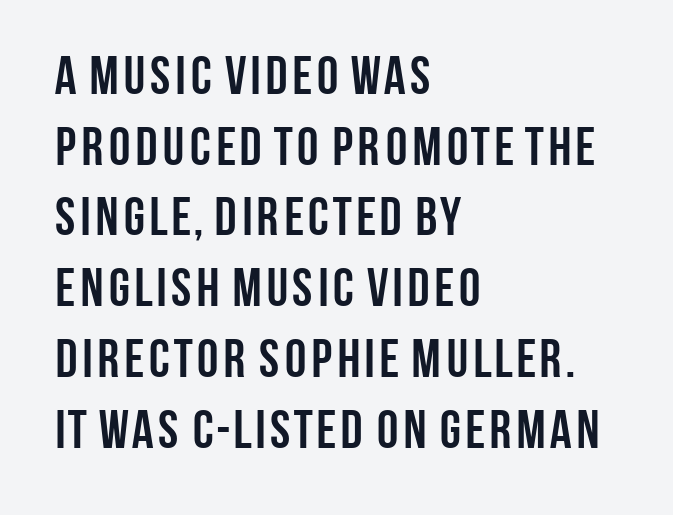
Q: Is the text bold? A: Yes.
Q: Is the text italic (slanted)? A: No, it is upright.
Q: Is the typeface a serif or a sans-serif typeface? A: Sans-serif.
Q: Is the text underlined? A: No.
Q: How is the paragraph aligned? A: Left-aligned.
Q: Is the spacing between letters normal or unusually wide? A: Normal.
Q: Is the spacing between lines tight, normal or loose? A: Normal.
Q: Width (condensed, normal, or wide)? A: Condensed.
Q: Stroke contrast? A: Low.
Q: x-height? A: Large.
Q: Monospaced? A: No.
